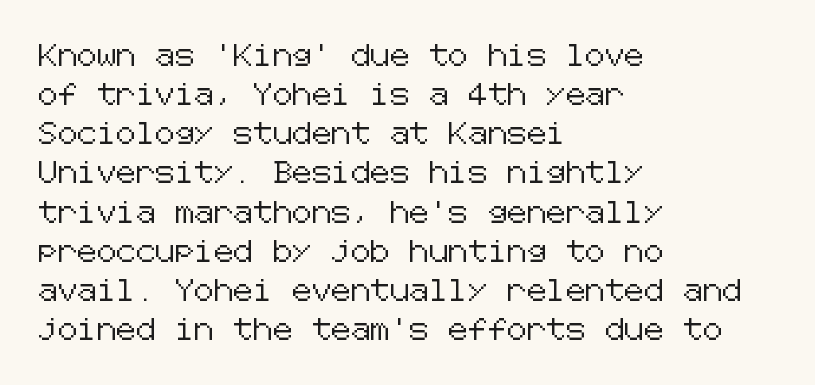
Q: Is the text italic (slanted)? A: No, it is upright.
Q: Is the text underlined? A: No.
Q: How is the paragraph aligned? A: Left-aligned.
Q: Is the spacing between letters normal or unusually wide? A: Normal.
